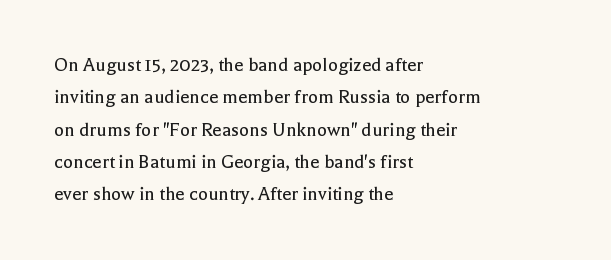
{"italic": "no", "bold": "no", "underline": "no", "align": "left", "line_spacing": "normal", "line_spacing_ratio": 1.54, "letter_spacing": "normal", "letter_spacing_em": 0.0, "glyph_px": 21}
